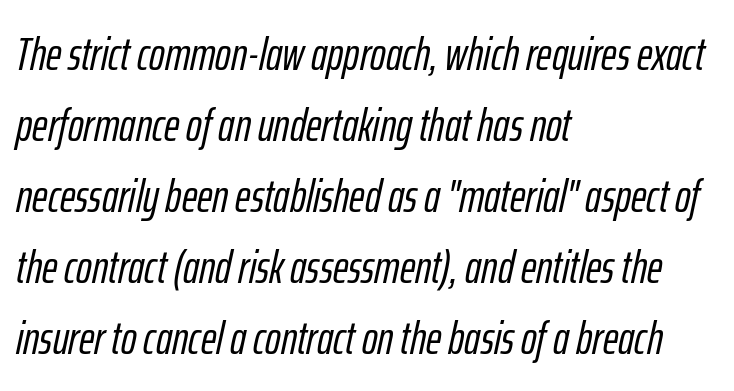
Q: Is the text italic (slanted)? A: Yes, it leans right by about 12 degrees.
Q: Is the text underlined? A: No.
Q: How is the paragraph aligned? A: Left-aligned.
Q: Is the spacing between letters normal or unusually wide? A: Normal.
Q: Is the spacing between lines tight, normal or loose? A: Normal.
Q: Width (condensed, normal, or wide)? A: Condensed.
Q: Stroke contrast? A: Low.
Q: x-height? A: Medium.
Q: Monospaced? A: No.
